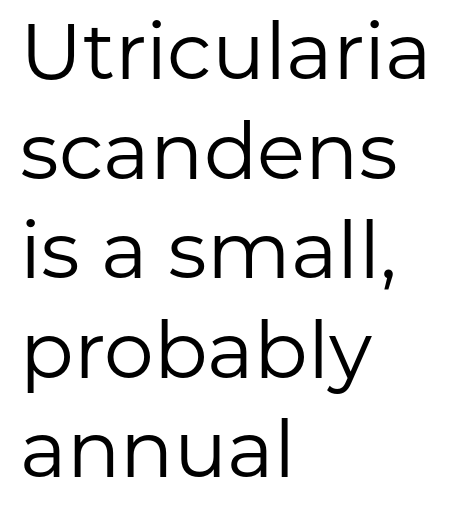
Q: Is the text bold? A: No.
Q: Is the text italic (slanted)? A: No, it is upright.
Q: Is the typeface a serif or a sans-serif typeface? A: Sans-serif.
Q: Is the text underlined? A: No.
Q: How is the paragraph aligned? A: Left-aligned.
Q: Is the spacing between letters normal or unusually wide? A: Normal.
Q: Is the spacing between lines tight, normal or loose? A: Normal.
Q: Width (condensed, normal, or wide)? A: Normal.
Q: Stroke contrast? A: Low.
Q: x-height? A: Medium.
Q: Monospaced? A: No.
